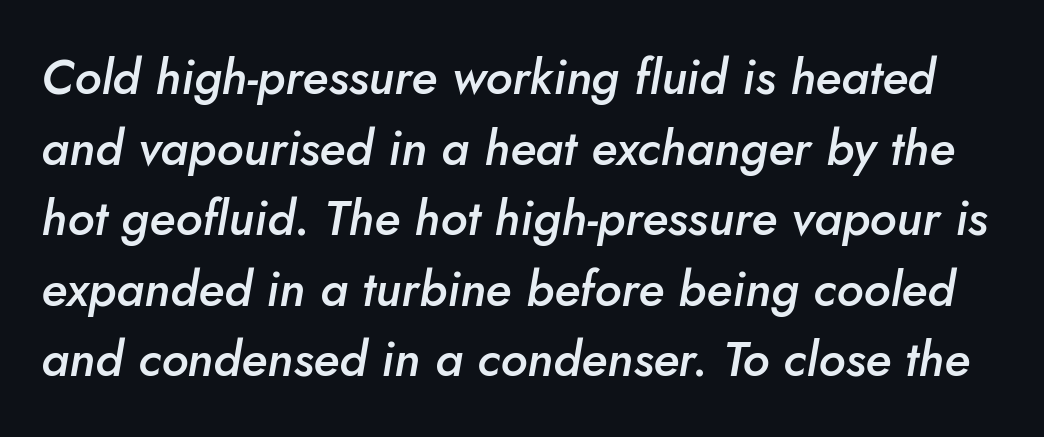
The image shows 49 px semibold type, italic (leaning right); set normal line spacing (1.44x), normal letter spacing, not underlined; low stroke contrast and a small x-height.
